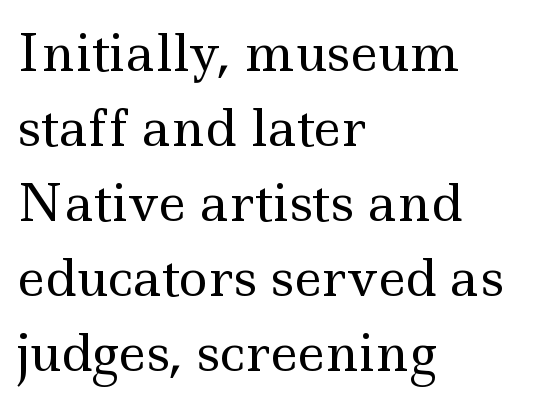
Q: Is the text bold? A: No.
Q: Is the text italic (slanted)? A: No, it is upright.
Q: Is the typeface a serif or a sans-serif typeface? A: Serif.
Q: Is the text underlined? A: No.
Q: How is the paragraph aligned? A: Left-aligned.
Q: Is the spacing between letters normal or unusually wide? A: Normal.
Q: Is the spacing between lines tight, normal or loose? A: Normal.
Q: Width (condensed, normal, or wide)? A: Wide.
Q: x-height? A: Small.
Q: Monospaced? A: No.
